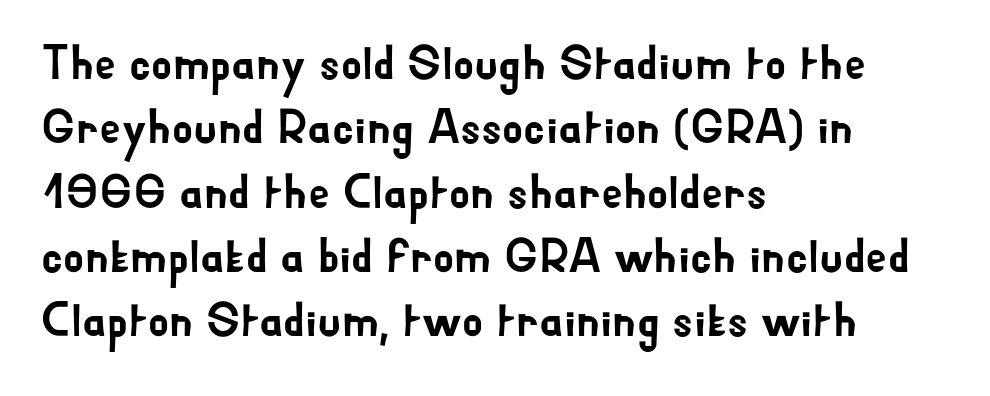
Between one letter and the next there's only the usual sliver of space. A roman cut, with each character standing at attention. Serif or sans? Sans — the stroke terminals are bare. The rows are spaced the way most documents space them. Which margin do the lines hug? The left one — the right edge is uneven.
